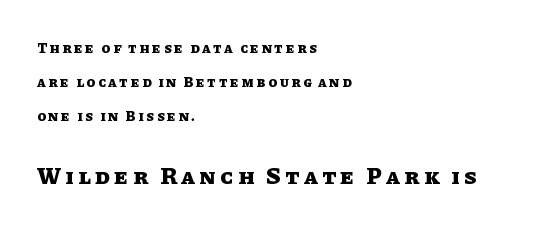
The gaps between neighbouring characters are conspicuously large. Caption: upper text group reduced, lower text group enlarged. It's the straight-up-and-down kind of type. Nobody drew a line under any word here. A great deal of white space separates one row of letters from the next. Set as a true bold cut, around the 700 mark.
